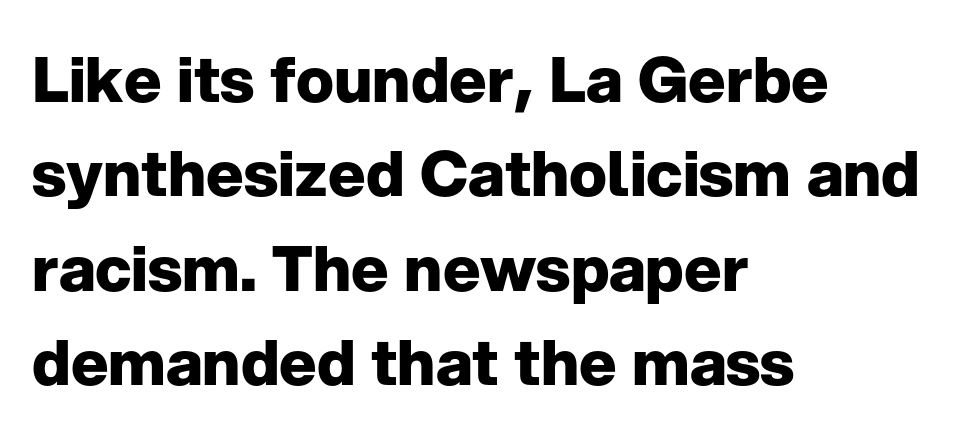
Q: Is the text bold? A: Yes.
Q: Is the text italic (slanted)? A: No, it is upright.
Q: Is the typeface a serif or a sans-serif typeface? A: Sans-serif.
Q: Is the text underlined? A: No.
Q: How is the paragraph aligned? A: Left-aligned.
Q: Is the spacing between letters normal or unusually wide? A: Normal.
Q: Is the spacing between lines tight, normal or loose? A: Normal.
Q: Width (condensed, normal, or wide)? A: Normal.
Q: Stroke contrast? A: Low.
Q: x-height? A: Medium.
Q: Monospaced? A: No.
